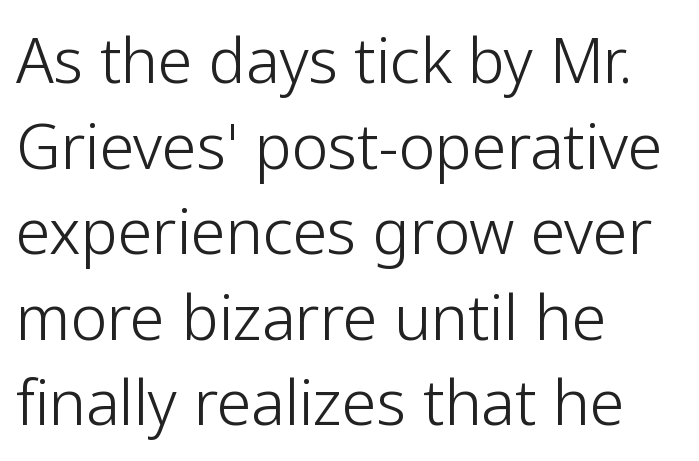
Regular leading. Posture: straight, roman, zero tilt. No extra tracking has been applied to these lines. Classification — sans serif. This sample has the flowing, uneven cadence of proportional lettering. Anything drawn beneath the words? Only blank space.
